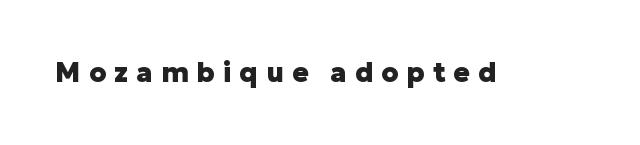
{"italic": "no", "bold": "yes", "underline": "no", "letter_spacing": "wide", "letter_spacing_em": 0.3, "glyph_px": 27}
